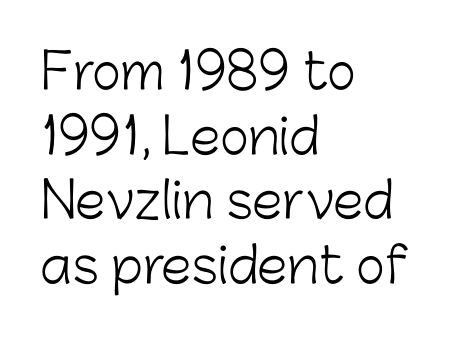
{"serif": "no", "italic": "no", "bold": "no", "weight": "light", "width": "normal", "stroke_contrast": "low", "x_height": "medium", "monospaced": "no", "underline": "no", "align": "left", "line_spacing": "normal", "line_spacing_ratio": 1.32, "letter_spacing": "normal", "letter_spacing_em": 0.0, "glyph_px": 49}
